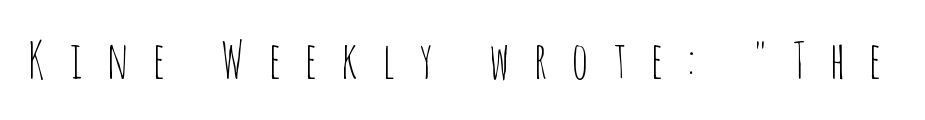
Nope, no serifs anywhere on these letters. Style check: upright. The cut favours lightness, reaching ordinary text weight at its darkest. The passage shown is typed in a proportional face where columns would drift. Glance below the letters and you will spot only blank space.
